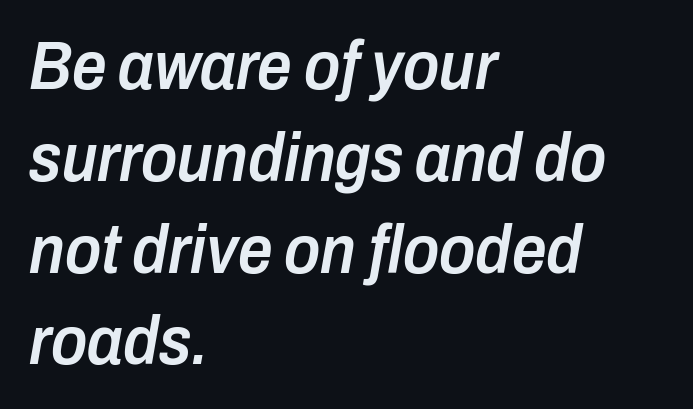
It's the slanting kind of type. Looks like regular typesetting: each glyph gets only the width it needs. This rendering uses left alignment, leaving the right contour irregular. The characters look somewhat weighty, a semibold short of true bold. Clear beneath every line of the passage. Reading down the column, the eye jumps a familiar distance to each next line.
